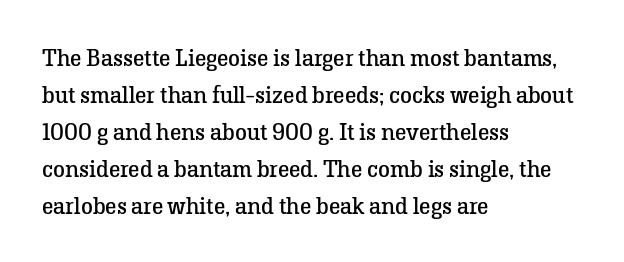
{"italic": "no", "bold": "no", "underline": "no", "align": "left", "line_spacing": "normal", "line_spacing_ratio": 1.54, "letter_spacing": "normal", "letter_spacing_em": 0.0, "glyph_px": 24}
